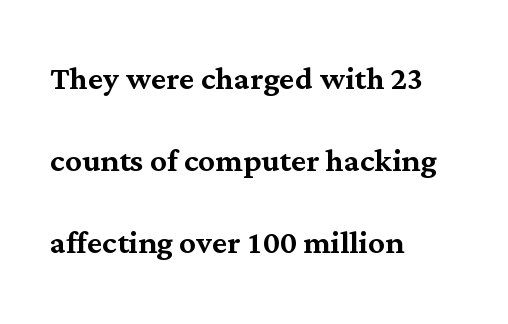
Little horizontal feet cap the strokes, marking this as serif type. Only glyphs here, with clear space below each row. The passage is arranged the way most books set body copy — flush left. Nobody touched the tracking dial on this one. Nope, not italic — everything's standing straight.
